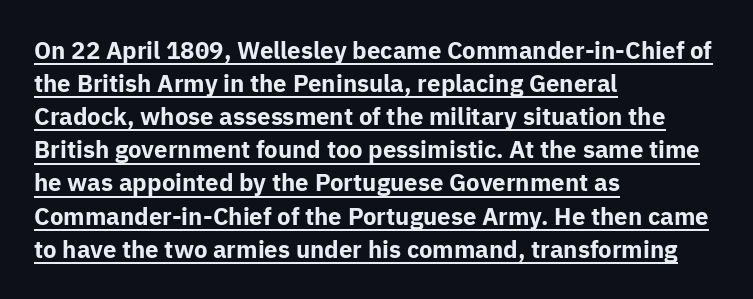
A roman cut, with each character standing at attention. Where is the straight margin? On the left. A baseline rule has been typeset under these characters. The glyphs have the mass of a bold cut. Horizontal bands of white between lines are of average thickness. Tracking value appears to be zero — textbook default spacing.
